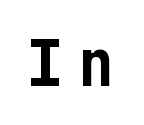
Q: Is the text italic (slanted)? A: No, it is upright.
Q: Is the typeface a serif or a sans-serif typeface? A: Sans-serif.
Q: Is the text underlined? A: No.
Q: Is the spacing between letters normal or unusually wide? A: Unusually wide.
Q: Width (condensed, normal, or wide)? A: Condensed.
Q: Stroke contrast? A: Low.
Q: x-height? A: Medium.
